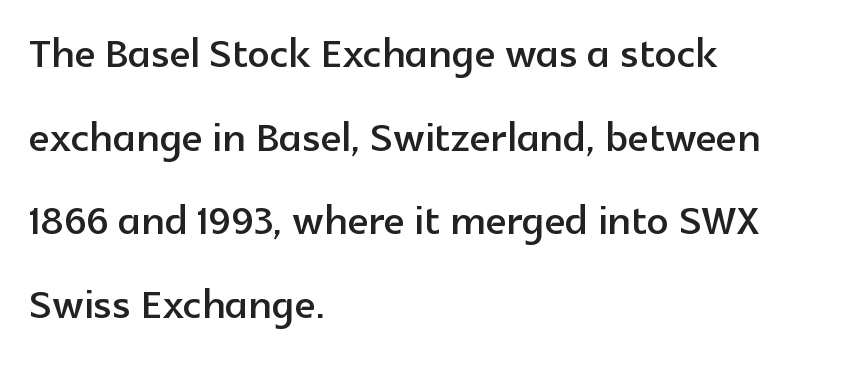
Q: Is the text italic (slanted)? A: No, it is upright.
Q: Is the typeface a serif or a sans-serif typeface? A: Sans-serif.
Q: Is the text underlined? A: No.
Q: How is the paragraph aligned? A: Left-aligned.
Q: Is the spacing between letters normal or unusually wide? A: Normal.
Q: Is the spacing between lines tight, normal or loose? A: Normal.
Q: Width (condensed, normal, or wide)? A: Normal.
Q: x-height? A: Medium.
Q: Monospaced? A: No.
